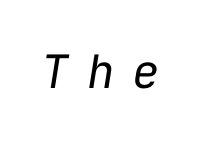
The image shows 46 px regular-weight type, italic (leaning right), monospaced; set unusually wide letter spacing (+0.39 em), not underlined; low stroke contrast and a medium x-height.
